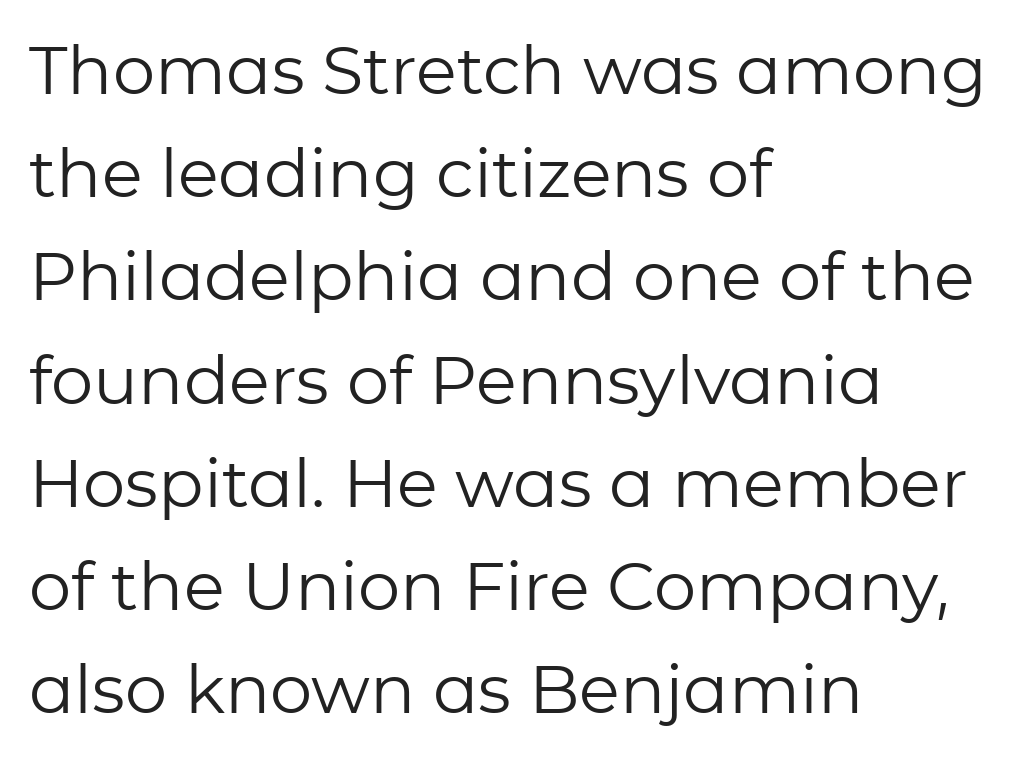
Q: Is the text bold? A: No.
Q: Is the text italic (slanted)? A: No, it is upright.
Q: Is the typeface a serif or a sans-serif typeface? A: Sans-serif.
Q: Is the text underlined? A: No.
Q: How is the paragraph aligned? A: Left-aligned.
Q: Is the spacing between letters normal or unusually wide? A: Normal.
Q: Is the spacing between lines tight, normal or loose? A: Normal.
Q: Width (condensed, normal, or wide)? A: Normal.
Q: Stroke contrast? A: Low.
Q: x-height? A: Medium.
Q: Monospaced? A: No.
